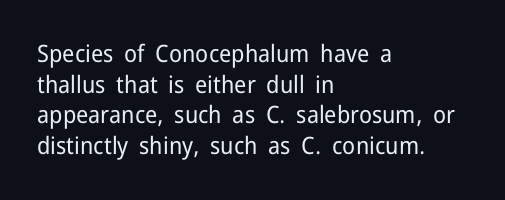
{"italic": "no", "bold": "no", "underline": "no", "align": "left", "line_spacing": "normal", "line_spacing_ratio": 1.28, "letter_spacing": "normal", "letter_spacing_em": 0.0, "glyph_px": 24}
